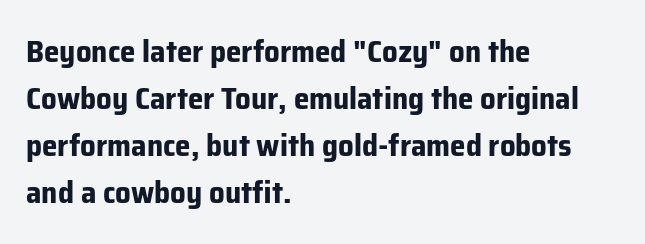
Q: Is the text bold? A: Yes.
Q: Is the text italic (slanted)? A: No, it is upright.
Q: Is the typeface a serif or a sans-serif typeface? A: Sans-serif.
Q: Is the text underlined? A: No.
Q: How is the paragraph aligned? A: Left-aligned.
Q: Is the spacing between letters normal or unusually wide? A: Normal.
Q: Is the spacing between lines tight, normal or loose? A: Normal.
Q: Width (condensed, normal, or wide)? A: Normal.
Q: Stroke contrast? A: Low.
Q: x-height? A: Medium.
Q: Monospaced? A: No.
